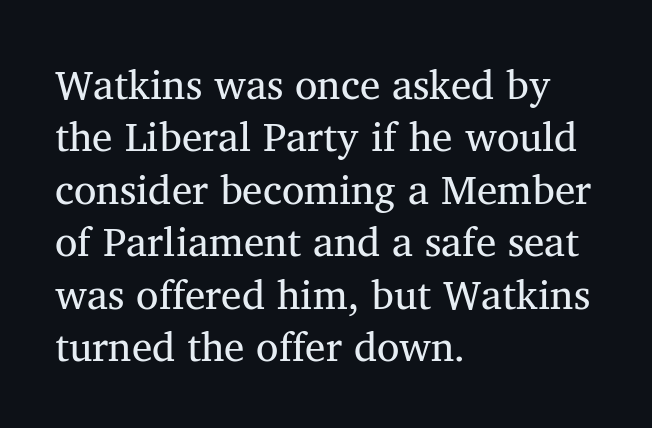
{"serif": "yes", "italic": "no", "bold": "no", "weight": "regular", "width": "normal", "stroke_contrast": "medium", "x_height": "medium", "monospaced": "no", "underline": "no", "align": "left", "line_spacing": "normal", "line_spacing_ratio": 1.28, "letter_spacing": "normal", "letter_spacing_em": 0.0, "glyph_px": 41}
